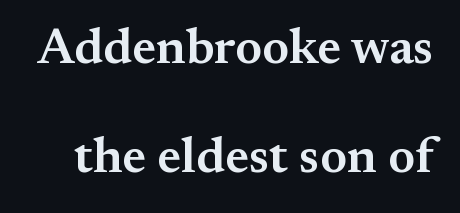
The image shows 50 px semibold serif type, upright; set loose line spacing (2.19x), normal letter spacing, not underlined; medium stroke contrast and a small x-height.
